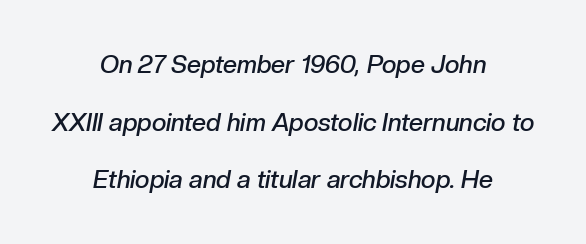
Students, note that the glyphs here touch the page at normal intervals. Reading down the column, the eye jumps a long way to each next line. A clean baseline with only descenders dipping below it. The rendering applies a slant to the glyphs. Both edges are ragged and mirror each other, which tells us the setting is centered.
